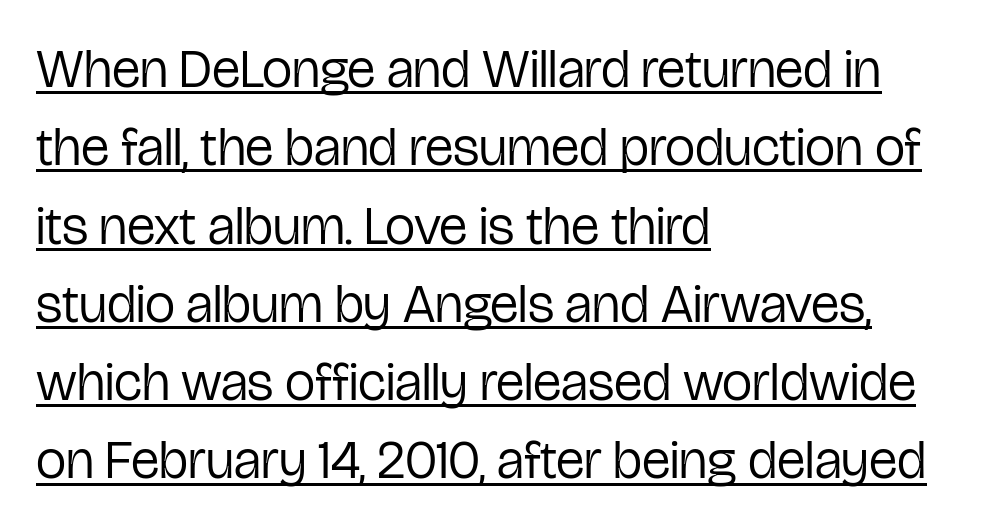
Q: Is the text bold? A: No.
Q: Is the text italic (slanted)? A: No, it is upright.
Q: Is the typeface a serif or a sans-serif typeface? A: Sans-serif.
Q: Is the text underlined? A: Yes.
Q: How is the paragraph aligned? A: Left-aligned.
Q: Is the spacing between letters normal or unusually wide? A: Normal.
Q: Is the spacing between lines tight, normal or loose? A: Normal.
Q: Width (condensed, normal, or wide)? A: Condensed.
Q: Stroke contrast? A: Low.
Q: x-height? A: Medium.
Q: Monospaced? A: No.
